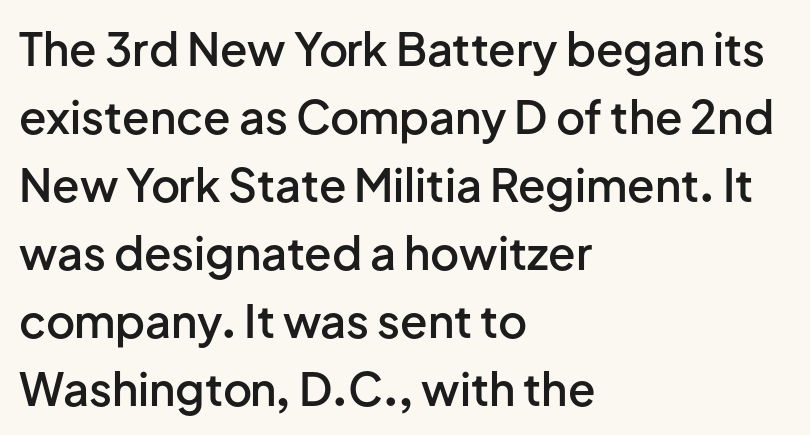
Q: Is the text bold? A: Semi-bold.
Q: Is the text italic (slanted)? A: No, it is upright.
Q: Is the typeface a serif or a sans-serif typeface? A: Sans-serif.
Q: Is the text underlined? A: No.
Q: How is the paragraph aligned? A: Left-aligned.
Q: Is the spacing between letters normal or unusually wide? A: Normal.
Q: Is the spacing between lines tight, normal or loose? A: Normal.
Q: Width (condensed, normal, or wide)? A: Normal.
Q: Stroke contrast? A: Low.
Q: x-height? A: Medium.
Q: Monospaced? A: No.
